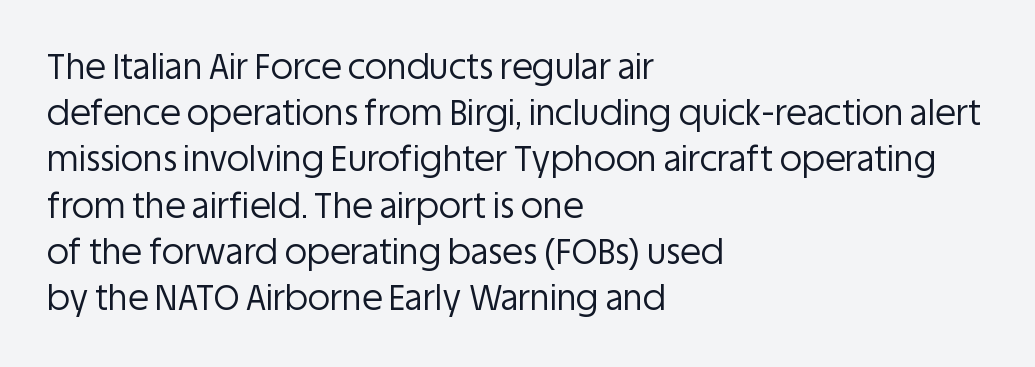
Q: Is the text bold? A: No.
Q: Is the text italic (slanted)? A: No, it is upright.
Q: Is the typeface a serif or a sans-serif typeface? A: Sans-serif.
Q: Is the text underlined? A: No.
Q: How is the paragraph aligned? A: Left-aligned.
Q: Is the spacing between letters normal or unusually wide? A: Normal.
Q: Is the spacing between lines tight, normal or loose? A: Normal.
Q: Width (condensed, normal, or wide)? A: Normal.
Q: Stroke contrast? A: Low.
Q: x-height? A: Large.
Q: Monospaced? A: No.
